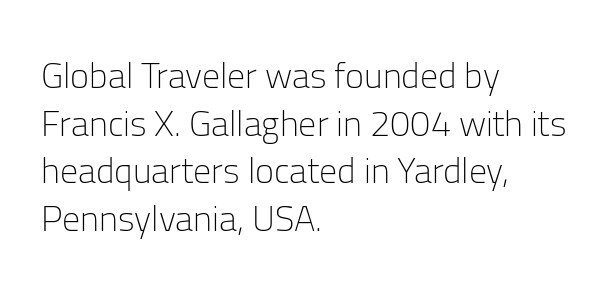
The image shows 36 px light sans-serif type, upright; set left-aligned, normal line spacing (1.32x), normal letter spacing, not underlined; low stroke contrast and a medium x-height.
